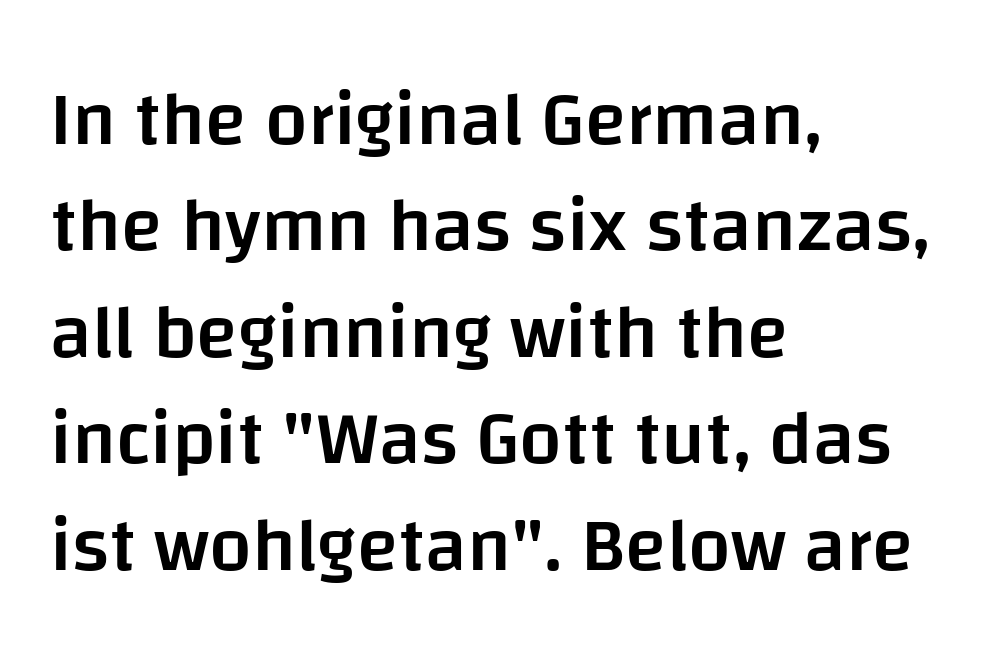
The image shows 76 px semibold sans-serif type, upright; set left-aligned, normal line spacing (1.4x), normal letter spacing, not underlined; low stroke contrast and a large x-height.
